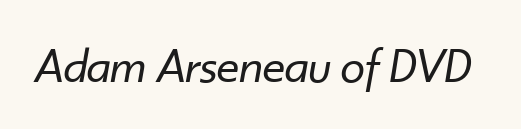
Nobody drew a line under any word here. The type is set solid horizontally, with unmodified tracking. These lines are rendered in a variable-pitch font. The weight tops out at a normal text grade. The face used here has a pronounced slope to its letters.
